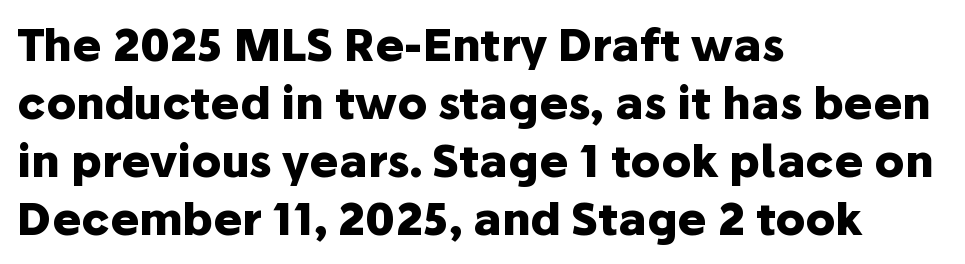
{"serif": "no", "italic": "no", "bold": "yes", "weight": "heavy", "width": "normal", "stroke_contrast": "low", "x_height": "medium", "monospaced": "no", "underline": "no", "align": "left", "line_spacing": "normal", "line_spacing_ratio": 1.32, "letter_spacing": "normal", "letter_spacing_em": 0.0, "glyph_px": 44}
